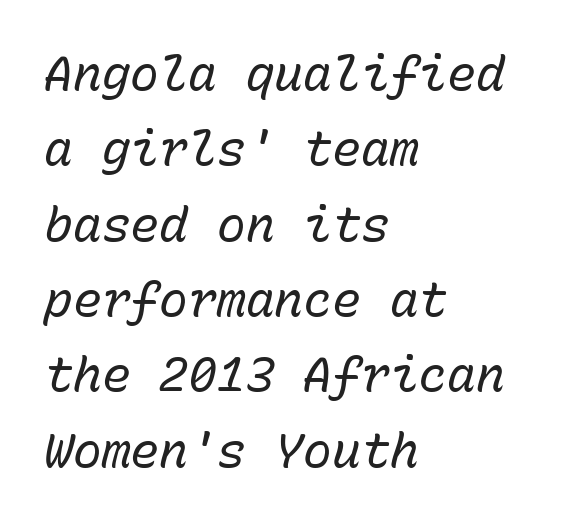
The image shows 48 px regular-weight type, italic (leaning right), monospaced; set left-aligned, normal line spacing (1.57x), normal letter spacing, not underlined; low stroke contrast and a medium x-height.
